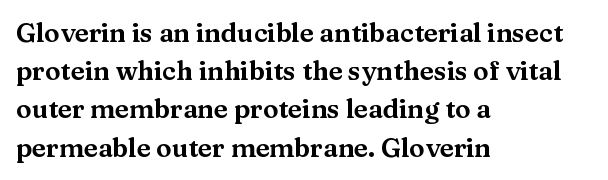
{"italic": "no", "underline": "no", "align": "left", "line_spacing": "normal", "line_spacing_ratio": 1.47, "letter_spacing": "normal", "letter_spacing_em": 0.0, "glyph_px": 26}
